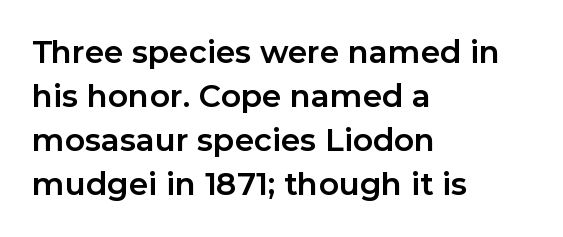
{"serif": "no", "italic": "no", "bold": "yes", "weight": "bold", "width": "normal", "stroke_contrast": "low", "x_height": "medium", "monospaced": "no", "underline": "no", "align": "left", "line_spacing": "normal", "line_spacing_ratio": 1.42, "letter_spacing": "normal", "letter_spacing_em": 0.0, "glyph_px": 31}
